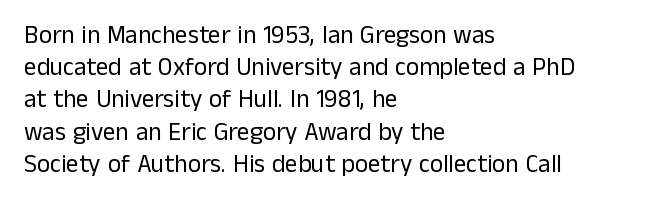
These lines keep a tight, regular rhythm from letter to letter. This sample is left-justified, so line endings fall wherever the words run out. The space between consecutive lines is moderate. Do the letters lean? They stand straight. The passage shown is not underscored anywhere. Stems and bowls with no extra thickness — not bold.
